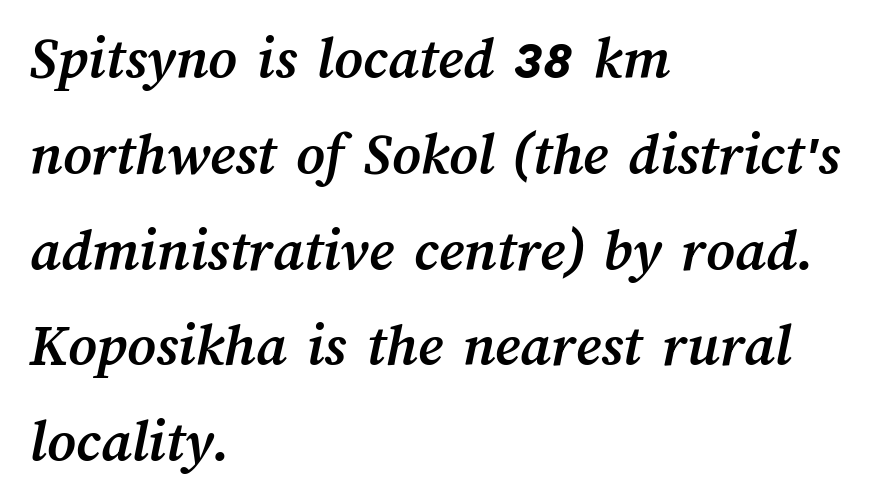
Q: Is the text bold? A: Yes.
Q: Is the text underlined? A: No.
Q: How is the paragraph aligned? A: Left-aligned.
Q: Is the spacing between letters normal or unusually wide? A: Normal.
Q: Is the spacing between lines tight, normal or loose? A: Normal.
Q: Width (condensed, normal, or wide)? A: Normal.
Q: Stroke contrast? A: Medium.
Q: x-height? A: Medium.
Q: Monospaced? A: No.
